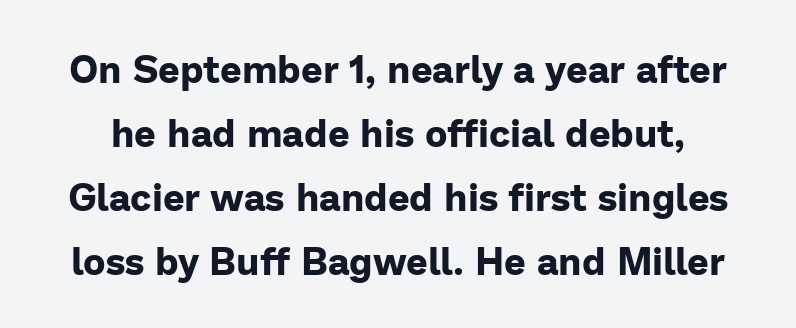
The image shows 38 px bold sans-serif type, upright; set normal line spacing (1.68x), normal letter spacing, not underlined; low stroke contrast and a medium x-height.
